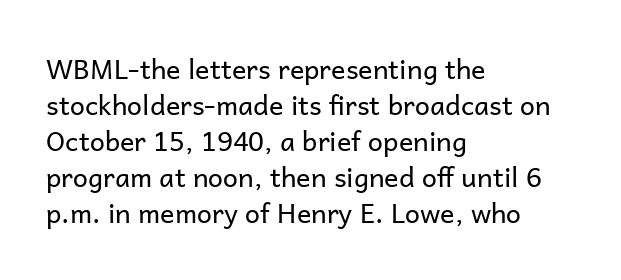
{"italic": "no", "bold": "no", "underline": "no", "align": "left", "line_spacing": "normal", "line_spacing_ratio": 1.33, "letter_spacing": "normal", "letter_spacing_em": 0.0, "glyph_px": 27}
